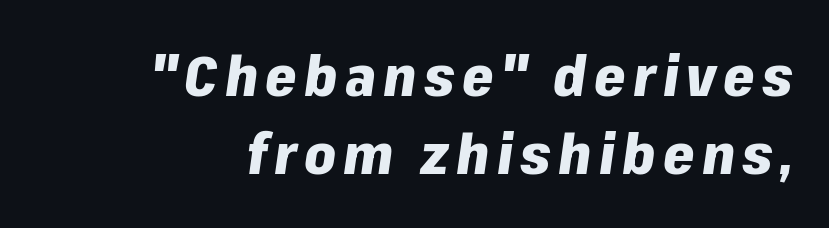
The image shows 56 px heavy type, italic (leaning right); set right-aligned, normal line spacing (1.4x), not underlined; low stroke contrast and a medium x-height.
